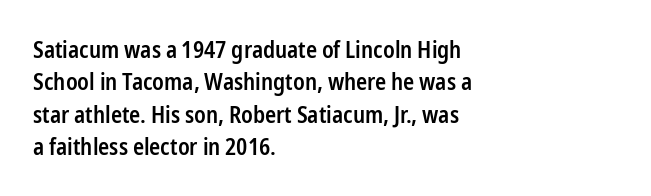
Compared with typical body copy, the letter spacing here is the same. The ragged edge is on the right, which tells us the setting is flush left. The line-height multiplier appears to be the usual default. Is the type bold? Partly — it's a semibold, heavier than regular but not fully bold. Style check: upright.
